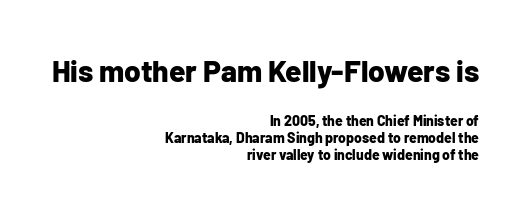
{"serif": "no", "italic": "no", "bold": "yes", "weight": "bold", "width": "normal", "stroke_contrast": "low", "x_height": "medium", "monospaced": "no", "underline": "no", "align": "right", "line_spacing_ratio": 1.2, "letter_spacing": "normal", "letter_spacing_em": 0.0, "larger_block": "first", "size_ratio": 2.14, "glyph_px": 30}
